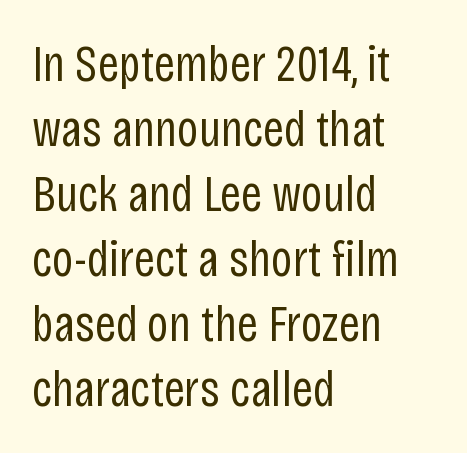
The ragged edge is on the right, which tells us the setting is flush left. Successive baselines arrive at the customary interval. When letters stand straight like this, we call the style roman or upright. How are the letters spaced? Ordinarily, with no added tracking.
